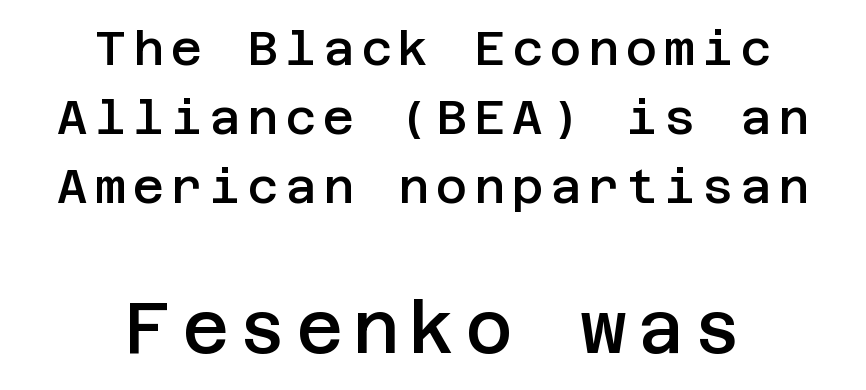
{"serif": "no", "italic": "no", "bold": "semi", "weight": "semibold", "width": "normal", "stroke_contrast": "low", "x_height": "large", "underline": "no", "align": "center", "line_spacing": "normal", "line_spacing_ratio": 1.44, "larger_block": "second", "size_ratio": 1.5, "glyph_px": 72}
